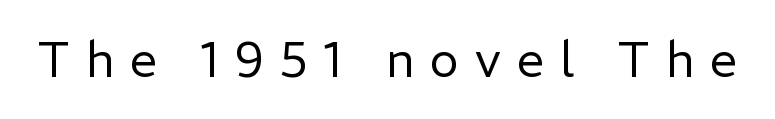
Q: Is the text bold? A: No.
Q: Is the text italic (slanted)? A: No, it is upright.
Q: Is the typeface a serif or a sans-serif typeface? A: Sans-serif.
Q: Is the text underlined? A: No.
Q: Is the spacing between letters normal or unusually wide? A: Unusually wide.
Q: Width (condensed, normal, or wide)? A: Normal.
Q: Stroke contrast? A: Low.
Q: x-height? A: Medium.
Q: Monospaced? A: No.
